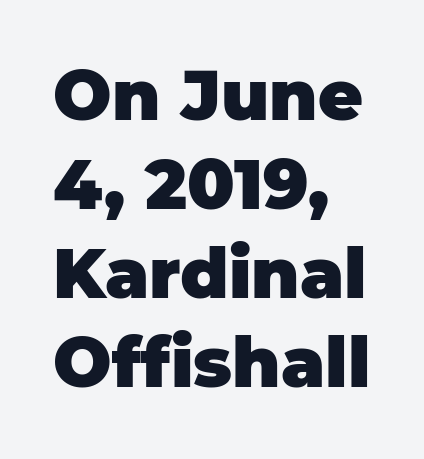
One-word summary of the alignment: left. Caption: bold face, heavy strokes. Note the varied advance widths — an 'i' is clearly narrower than an 'm'. Every character sits straight up, as roman type does.
